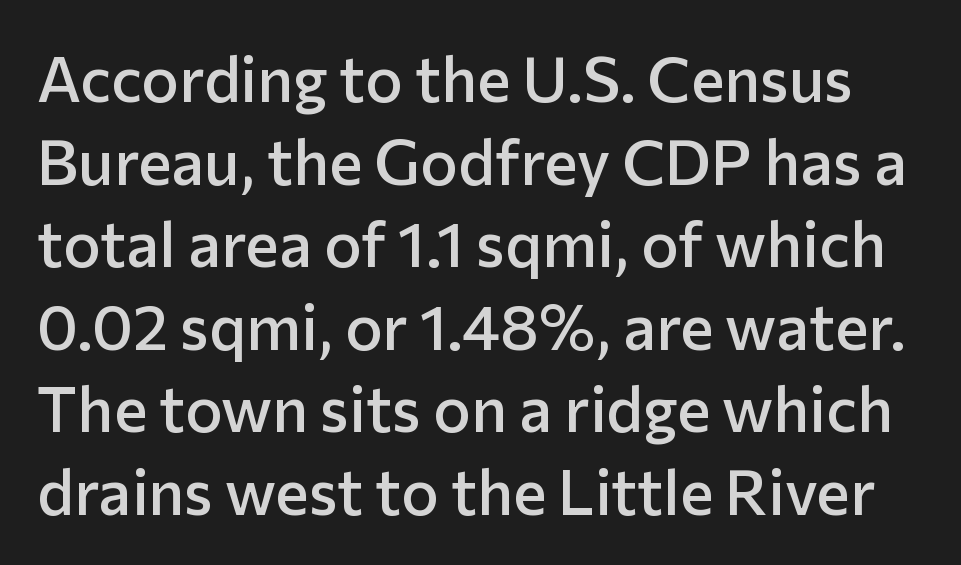
Q: Is the text bold? A: Semi-bold.
Q: Is the text italic (slanted)? A: No, it is upright.
Q: Is the typeface a serif or a sans-serif typeface? A: Sans-serif.
Q: Is the text underlined? A: No.
Q: Is the spacing between letters normal or unusually wide? A: Normal.
Q: Is the spacing between lines tight, normal or loose? A: Normal.
Q: Width (condensed, normal, or wide)? A: Normal.
Q: Stroke contrast? A: Low.
Q: x-height? A: Medium.
Q: Monospaced? A: No.
